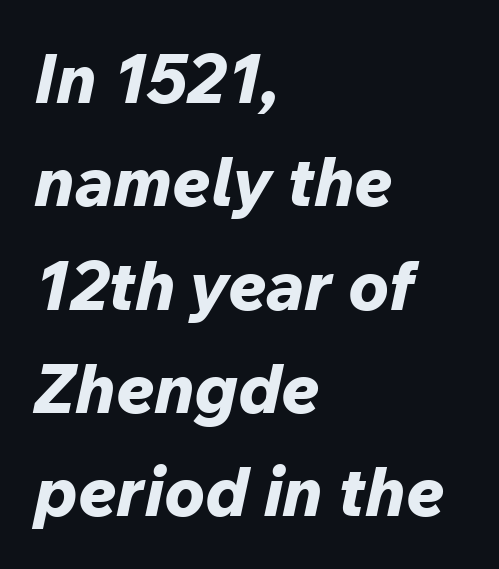
The image shows 68 px bold type, italic (leaning right); set left-aligned, normal line spacing (1.52x), normal letter spacing, not underlined; low stroke contrast and a medium x-height.
